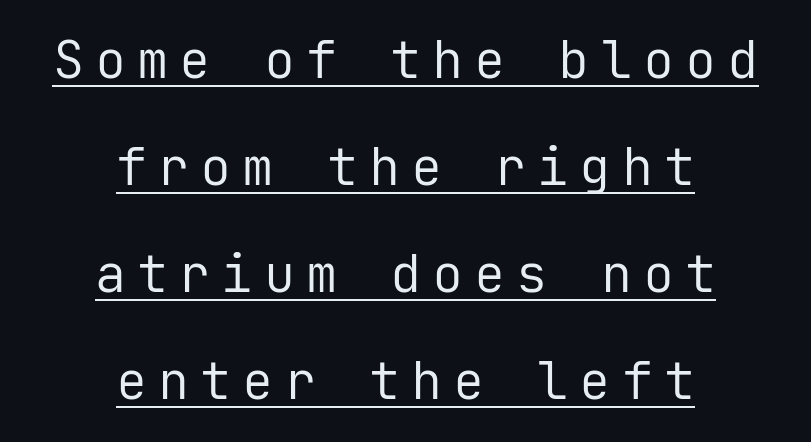
{"serif": "no", "italic": "no", "bold": "no", "weight": "regular", "width": "normal", "stroke_contrast": "low", "x_height": "medium", "monospaced": "yes", "underline": "yes", "align": "center", "line_spacing": "loose", "line_spacing_ratio": 2.06, "letter_spacing": "wide", "letter_spacing_em": 0.21, "glyph_px": 52}
